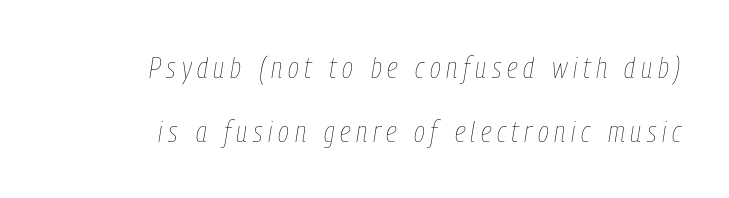
Q: Is the text bold? A: No.
Q: Is the text italic (slanted)? A: Yes, it leans right by about 9 degrees.
Q: Is the text underlined? A: No.
Q: How is the paragraph aligned? A: Right-aligned.
Q: Is the spacing between lines tight, normal or loose? A: Loose.
Q: Width (condensed, normal, or wide)? A: Condensed.
Q: Stroke contrast? A: Low.
Q: x-height? A: Medium.
Q: Monospaced? A: No.
